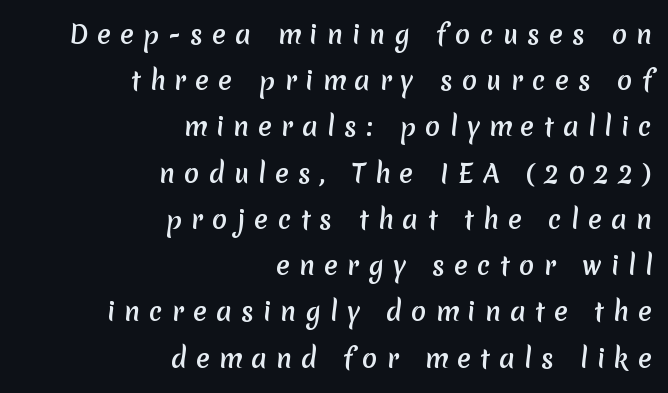
The paragraph shown leans on its right margin. A clean baseline with only descenders dipping below it. Is the letter spacing exaggerated? Yes — the characters are pushed far apart.
